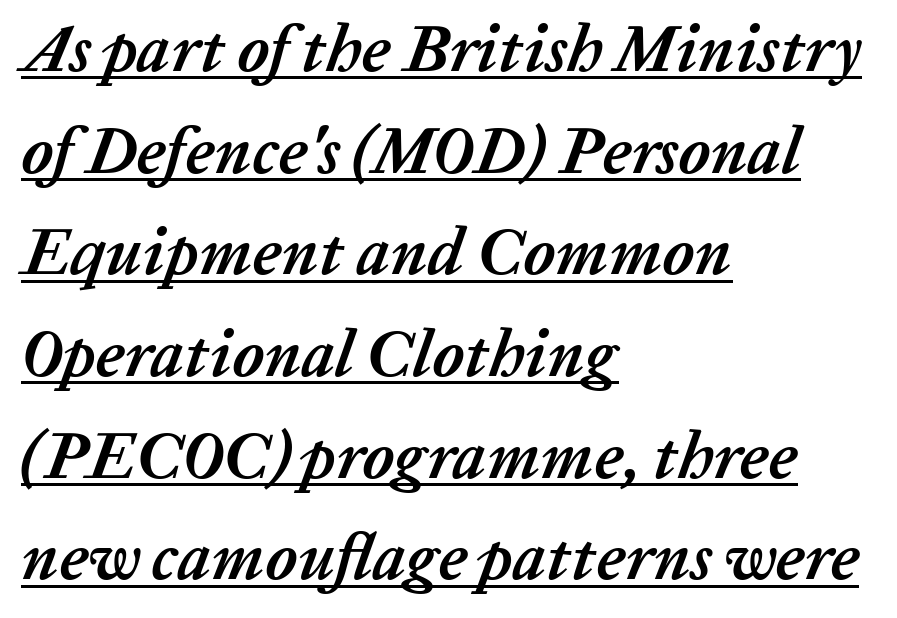
Q: Is the text bold? A: Yes.
Q: Is the text italic (slanted)? A: Yes, it leans right by about 20 degrees.
Q: Is the text underlined? A: Yes.
Q: How is the paragraph aligned? A: Left-aligned.
Q: Is the spacing between letters normal or unusually wide? A: Normal.
Q: Is the spacing between lines tight, normal or loose? A: Normal.
Q: Width (condensed, normal, or wide)? A: Normal.
Q: Stroke contrast? A: Low.
Q: x-height? A: Medium.
Q: Monospaced? A: No.
